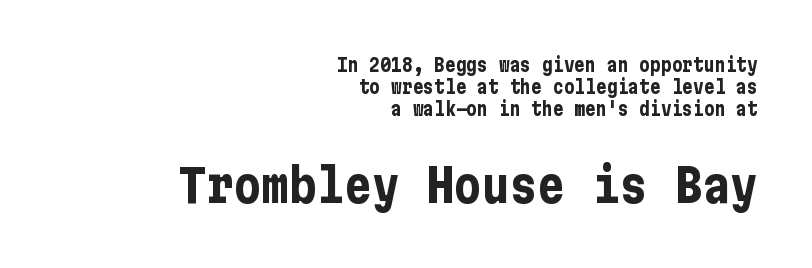
Bare-footed words on every line. Compared with typical body copy, the letter spacing here is the same. The second block has been scaled up relative to the first. Letterform terminals end flat and unadorned throughout the passage. No italicization has been applied; the sample stays upright. These lines stack with their right ends in a neat column.
